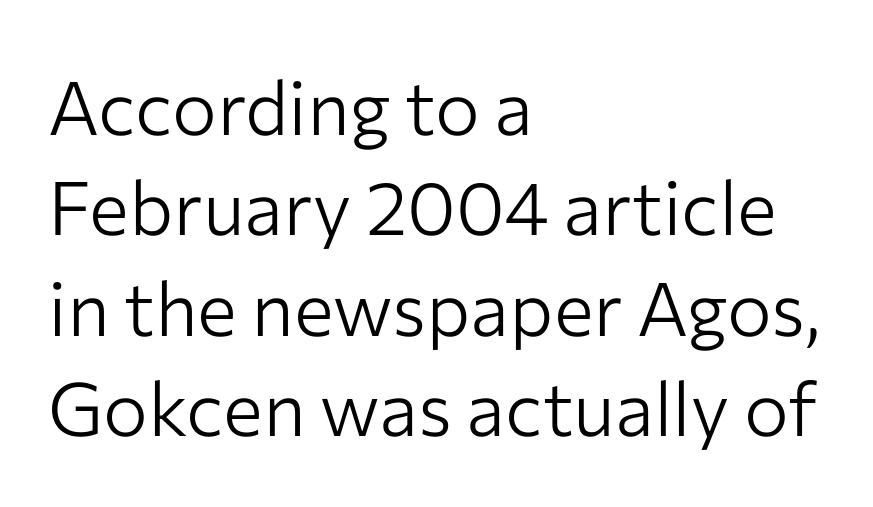
No heavy texture on the line: the type isn't bold. These lines are set flush left with a ragged right edge. The letters advance in unequal steps, a hallmark of proportional type. Plain, unruled lines of type. The face used here is rendered with its standard letterfit.
